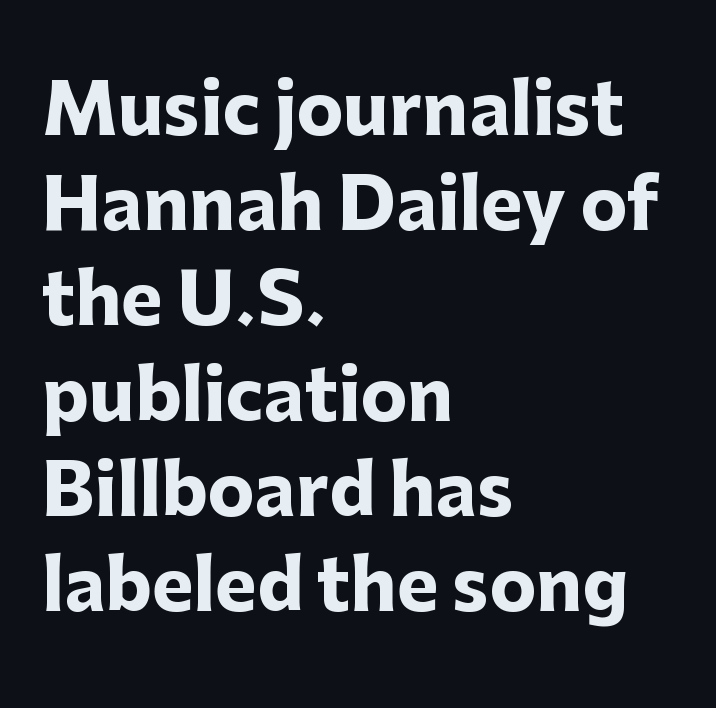
The image shows 70 px heavy sans-serif type, upright; set left-aligned, normal line spacing (1.36x), normal letter spacing, not underlined; low stroke contrast and a medium x-height.
